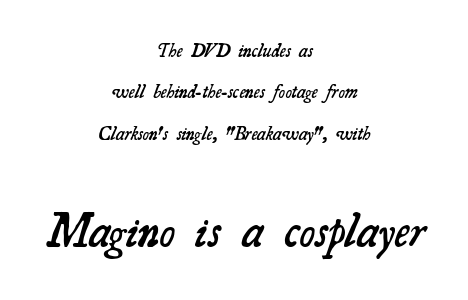
How are the letters spaced? Ordinarily, with no added tracking. The later block is typeset at a bigger size than the earlier block. Underline: absent. The rag falls on both sides of this text block equally. Stroke terminals: seriffed. Here the designer chose a conventional face with non-uniform glyph widths.
